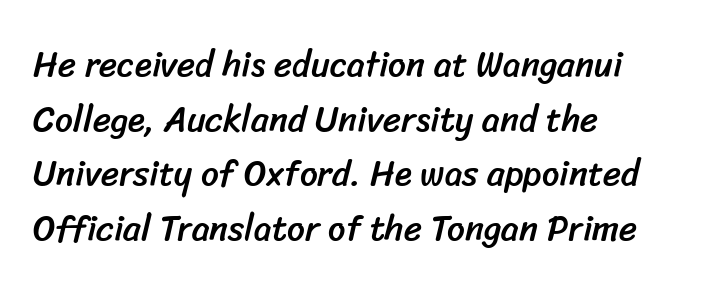
Q: Is the typeface a serif or a sans-serif typeface? A: Sans-serif.
Q: Is the text underlined? A: No.
Q: How is the paragraph aligned? A: Left-aligned.
Q: Is the spacing between letters normal or unusually wide? A: Normal.
Q: Is the spacing between lines tight, normal or loose? A: Normal.
Q: Width (condensed, normal, or wide)? A: Normal.
Q: Stroke contrast? A: Low.
Q: x-height? A: Medium.
Q: Monospaced? A: No.
